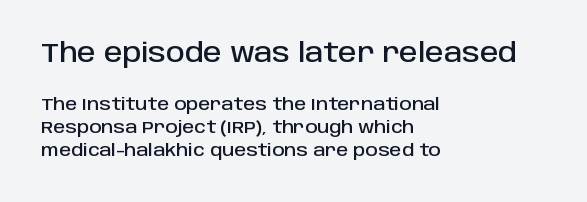
Q: Is the text italic (slanted)? A: No, it is upright.
Q: Is the text underlined? A: No.
Q: How is the paragraph aligned? A: Left-aligned.
Q: Is the spacing between letters normal or unusually wide? A: Normal.
Q: Is the spacing between lines tight, normal or loose? A: Normal.
Q: Which block of text is set in a larger size, the first (top) or the second (bottom)? A: The first (top) one.
